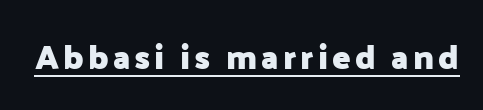
{"serif": "no", "italic": "no", "bold": "yes", "weight": "heavy", "width": "normal", "stroke_contrast": "low", "x_height": "medium", "monospaced": "no", "underline": "yes", "glyph_px": 34}
